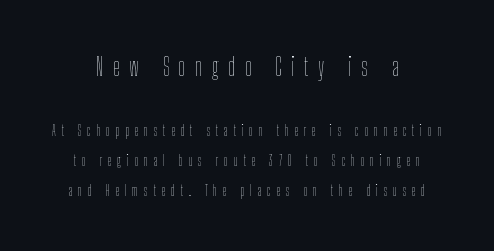
{"italic": "no", "bold": "no", "underline": "no", "line_spacing": "loose", "line_spacing_ratio": 2.13, "letter_spacing": "wide", "letter_spacing_em": 0.4, "larger_block": "first", "size_ratio": 1.71, "glyph_px": 24}
